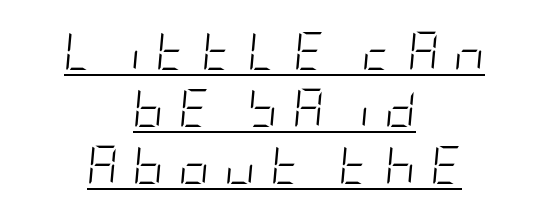
Short note: letters widely spaced. The whitespace from short lines is split evenly between both sides. Would a proofreader flag this as italicized? Yes. The specimen includes a rule beneath the text block's lines. The passage shown stacks its lines at a standard gap.
